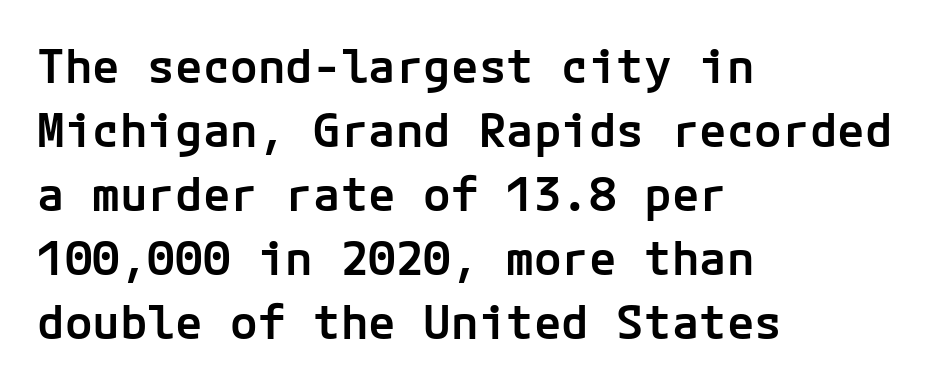
The image shows 46 px semibold sans-serif type, upright; set left-aligned, normal line spacing (1.39x), normal letter spacing, not underlined; low stroke contrast and a medium x-height.
